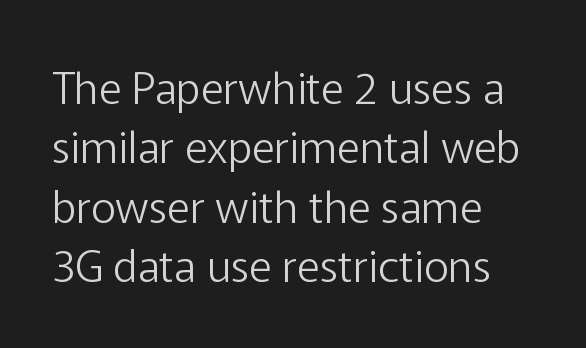
The face used here is proportionally spaced, like ordinary book or web type. Serif or sans? Sans — the stroke terminals are bare. The letterforms sit at book weight or below. Each line starts at the same left margin while the right side varies. Glance below the letters and you will spot only blank space.
